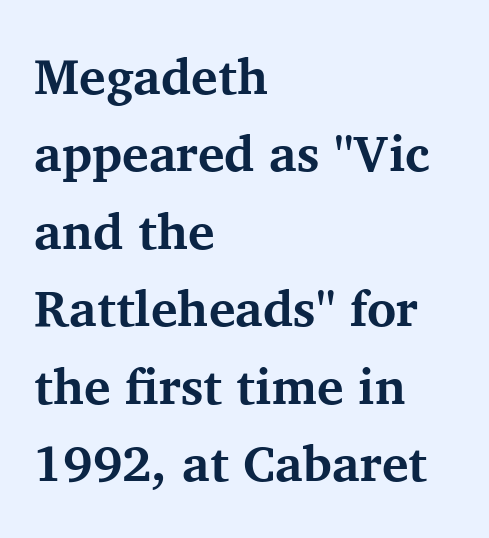
The space beneath each line is pristine and unruled. The passage shown is typed in a proportional face where columns would drift. Yep, those are serifs on the letters. Reading down the column, the eye jumps a familiar distance to each next line. The face used here is rendered with its standard letterfit.
